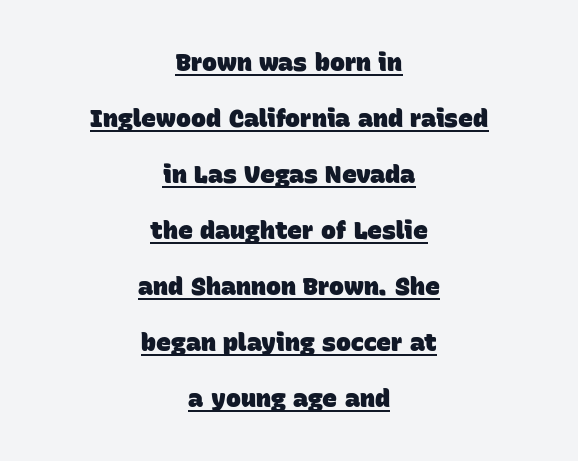
Q: Is the text bold? A: Yes.
Q: Is the text underlined? A: Yes.
Q: How is the paragraph aligned? A: Centered.
Q: Is the spacing between letters normal or unusually wide? A: Normal.
Q: Is the spacing between lines tight, normal or loose? A: Loose.
